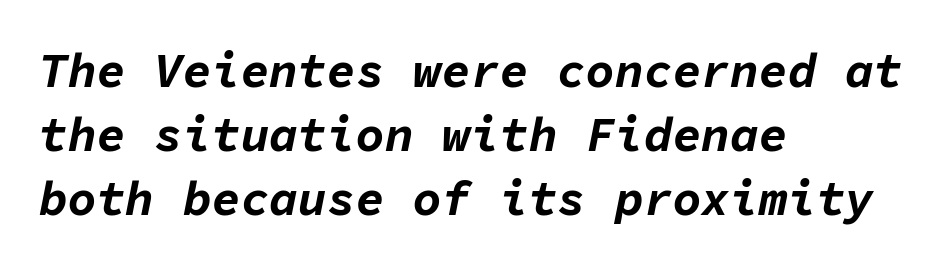
Interline gaps are of average width in this sample. Characters follow at the spacing the type designer built in. Horizontally, the lines are justified to the leading edge only. Every character sits at an angle, as italics do. Emphasis by weight is at full strength: bold. The passage shown is not underscored anywhere.
